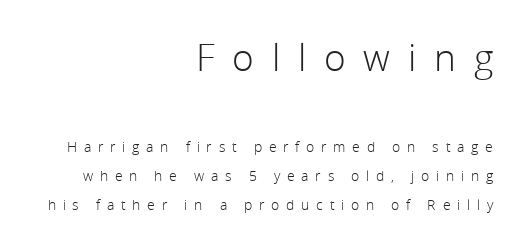
The image shows 37 px light sans-serif type, upright; set right-aligned, loose line spacing (2.05x), unusually wide letter spacing (+0.48 em), not underlined; the first (top) block is 2.64x larger; low stroke contrast and a medium x-height.
